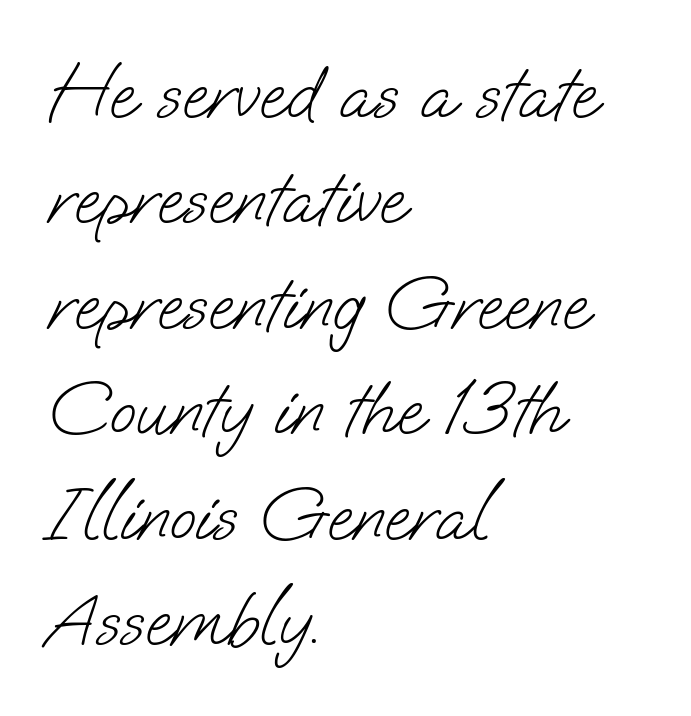
{"serif": "no", "bold": "no", "weight": "light", "width": "normal", "stroke_contrast": "low", "x_height": "small", "monospaced": "no", "underline": "no", "align": "left", "line_spacing": "normal", "line_spacing_ratio": 1.37, "letter_spacing": "normal", "letter_spacing_em": 0.0, "glyph_px": 77}
